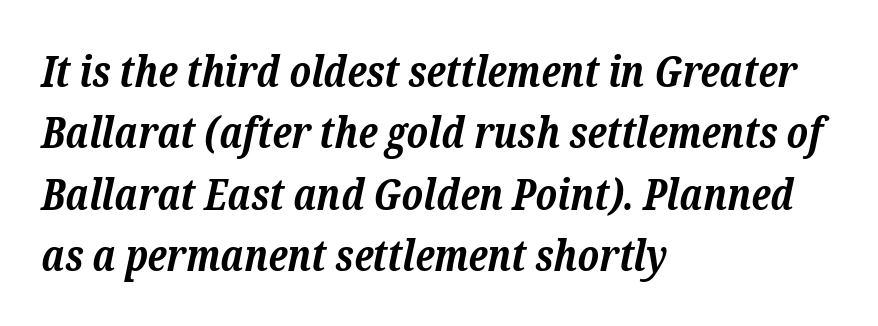
The image shows 43 px bold serif type, italic (leaning right); set left-aligned, normal line spacing (1.43x), normal letter spacing, not underlined; low stroke contrast and a medium x-height.
